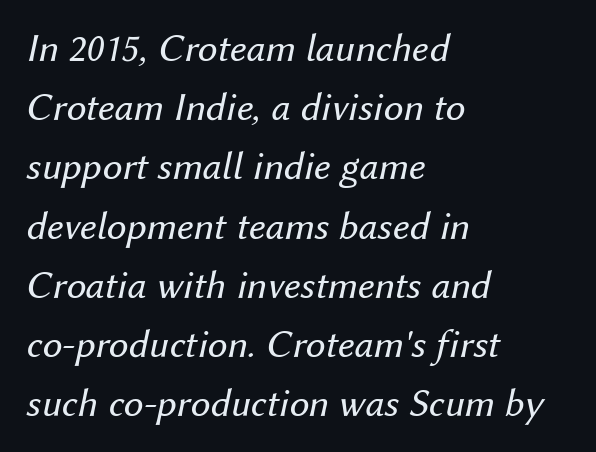
The image shows 40 px regular-weight type, italic (leaning right); set left-aligned, normal line spacing (1.48x), normal letter spacing, not underlined; medium stroke contrast and a medium x-height.
